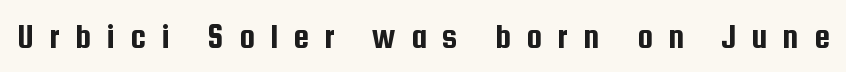
Clear beneath every line of the passage. You could only call the tracking loose — the letters float apart. The font family rendered here belongs to the sans-serif group. Nope, not italic — everything's standing straight. The face used here is proportionally spaced, like ordinary book or web type.
